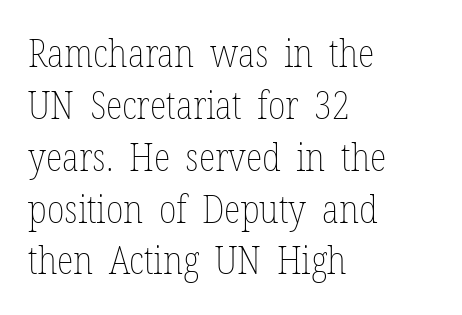
The image shows 39 px thin, condensed type, upright; set left-aligned, normal line spacing (1.33x), normal letter spacing, not underlined; low stroke contrast and a medium x-height.
